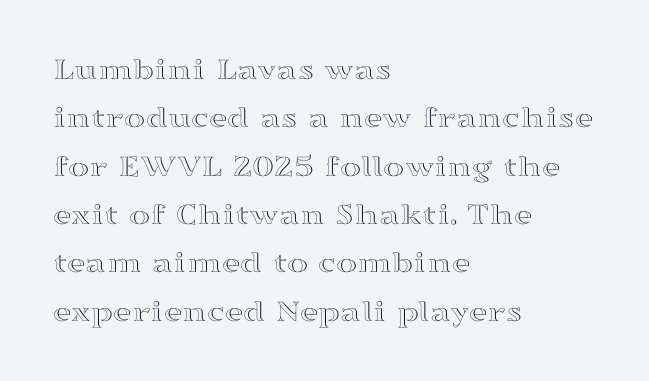
The image shows 32 px wide type, upright; set left-aligned, normal line spacing (1.51x), normal letter spacing, not underlined; a medium x-height.
